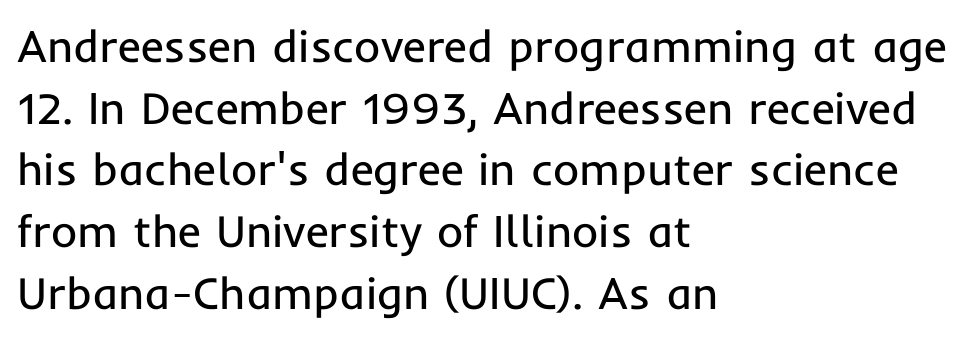
The letters carry no serifs — their stems end cleanly without finishing strokes. Here the designer chose a conventional face with non-uniform glyph widths. This sample is left-justified, so line endings fall wherever the words run out. Short note: letters normally spaced. Leading: standard. This is roman type, the default non-slanted kind.
